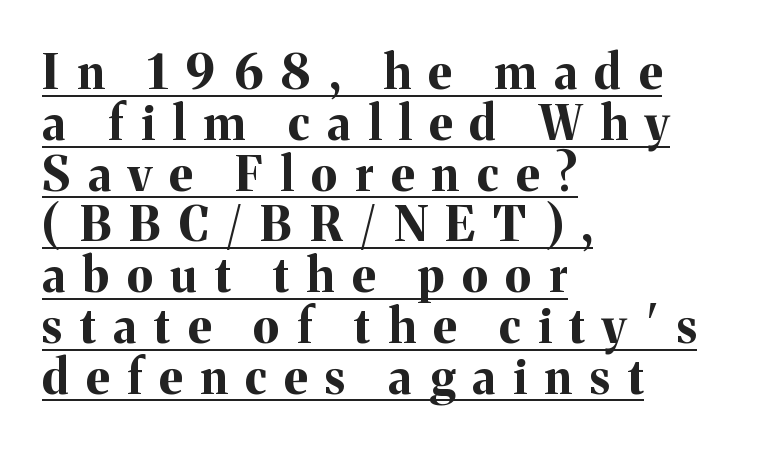
Every character sits straight up, as roman type does. What decoration does the sample have? An underline. Notice how thick the strokes are: this is what a full bold looks like. The letters advance in unequal steps, a hallmark of proportional type. Honestly, the rows look squashed on top of each other. Honestly, the letter spacing is so wide it's the main thing you notice.
